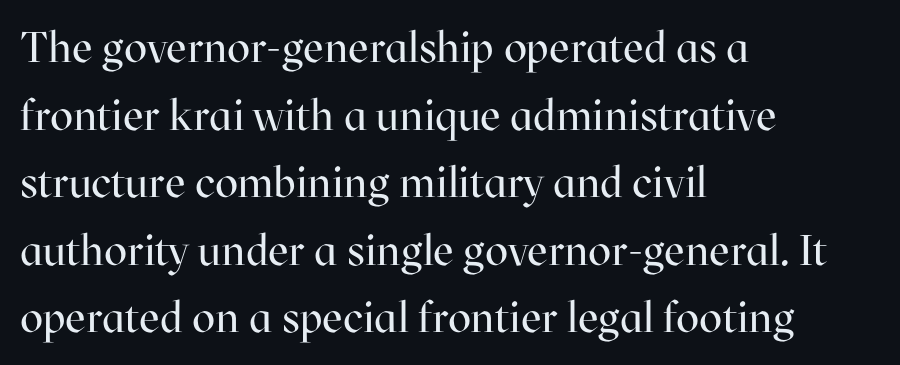
The image shows 43 px regular-weight serif type, upright; set left-aligned, normal line spacing (1.57x), normal letter spacing, not underlined; high stroke contrast and a medium x-height.
